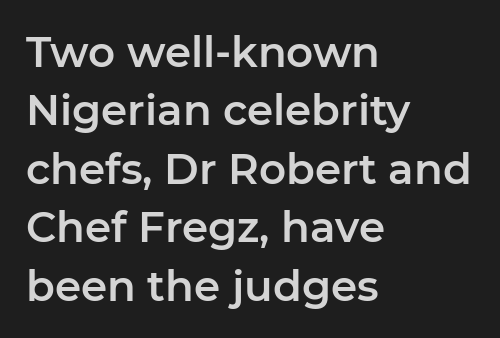
{"serif": "no", "italic": "no", "width": "normal", "stroke_contrast": "low", "x_height": "medium", "monospaced": "no", "underline": "no", "align": "left", "line_spacing": "normal", "line_spacing_ratio": 1.39, "letter_spacing": "normal", "letter_spacing_em": 0.0, "glyph_px": 42}
